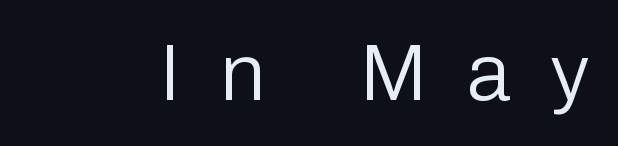
Q: Is the text bold? A: No.
Q: Is the text italic (slanted)? A: No, it is upright.
Q: Is the typeface a serif or a sans-serif typeface? A: Sans-serif.
Q: Is the text underlined? A: No.
Q: Is the spacing between letters normal or unusually wide? A: Unusually wide.
Q: Width (condensed, normal, or wide)? A: Normal.
Q: Stroke contrast? A: Low.
Q: x-height? A: Medium.
Q: Monospaced? A: No.
